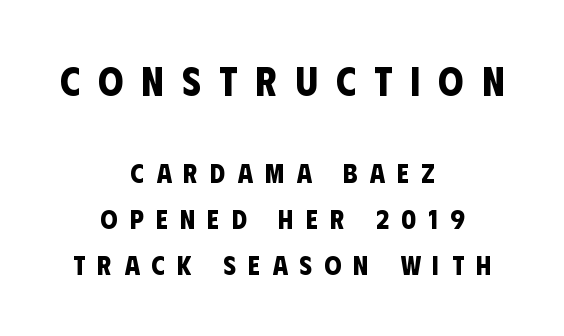
The tracking reads as deliberately expanded to a designer's eye. Horizontally, the lines are justified to the midpoint only. This sample uses a sans-serif face. Compared with an ordinary text face, these strokes are far heavier — a full bold. Is there much room between lines? A standard amount, neither cramped nor airy. The upper block of text is set noticeably larger than the block beneath it.
